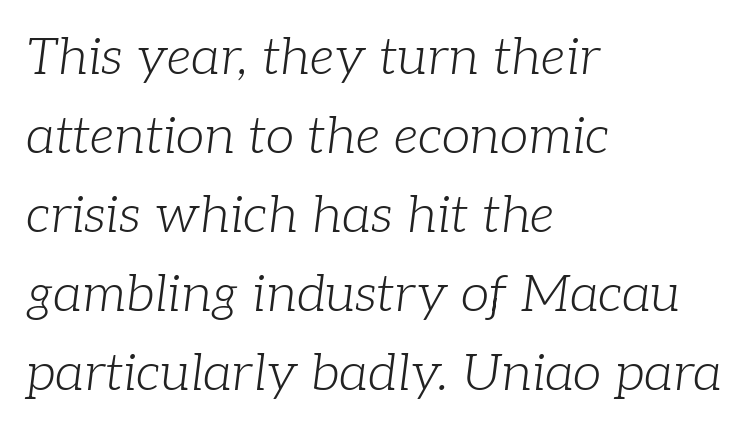
The image shows 52 px light serif type, italic (leaning right); set left-aligned, normal line spacing (1.52x), normal letter spacing, not underlined; low stroke contrast and a medium x-height.
